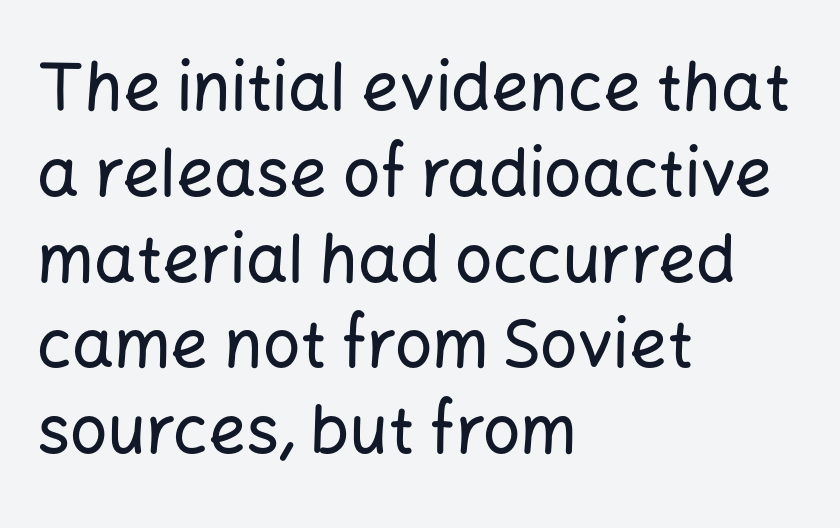
The image shows 66 px sans-serif type, upright; set left-aligned, normal line spacing (1.3x), normal letter spacing, not underlined; low stroke contrast and a medium x-height.
